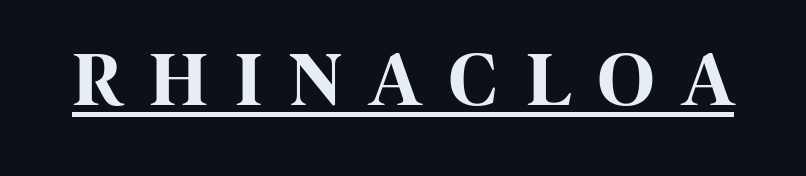
Q: Is the text bold? A: Yes.
Q: Is the text italic (slanted)? A: No, it is upright.
Q: Is the typeface a serif or a sans-serif typeface? A: Sans-serif.
Q: Is the text underlined? A: Yes.
Q: Is the spacing between letters normal or unusually wide? A: Unusually wide.
Q: Width (condensed, normal, or wide)? A: Condensed.
Q: Stroke contrast? A: High.
Q: x-height? A: Large.
Q: Monospaced? A: No.
